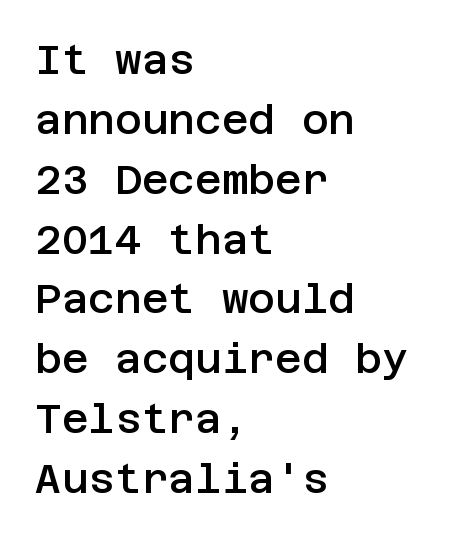
The image shows 41 px semibold sans-serif type, upright; set left-aligned, normal line spacing (1.46x), normal letter spacing, not underlined; low stroke contrast and a large x-height.
